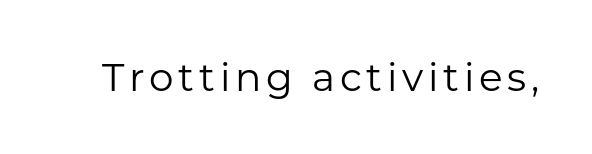
Every stem runs plumb, perpendicular to the baseline. Counters stay open thanks to moderate or lighter strokes. The rendering uses natural spacing where letterforms have individual widths. The gap between lines stays unmarked. A typesetter would label this face a sans.
